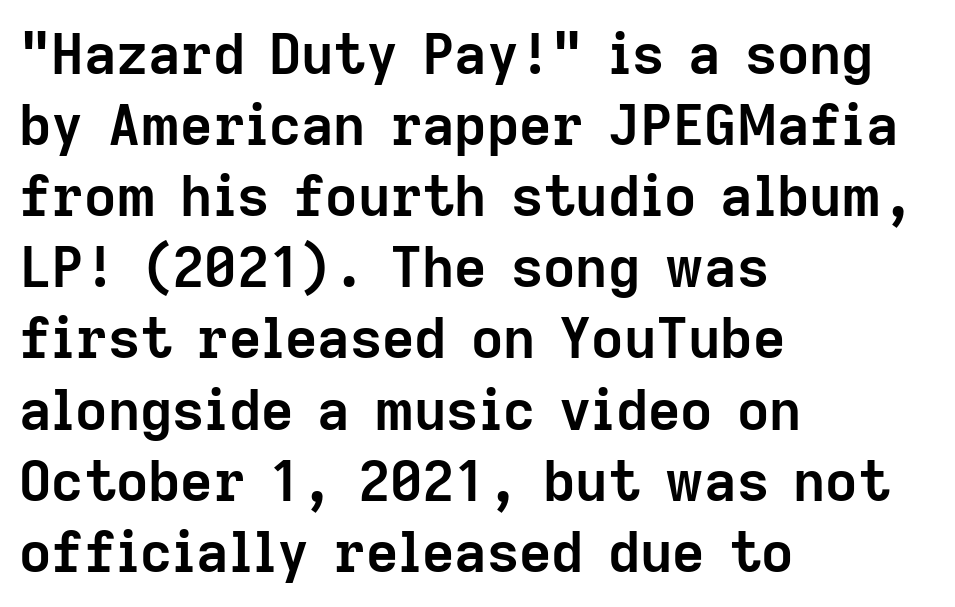
{"serif": "no", "italic": "no", "bold": "yes", "weight": "semibold", "width": "normal", "stroke_contrast": "low", "x_height": "medium", "monospaced": "no", "underline": "no", "align": "left", "line_spacing": "normal", "line_spacing_ratio": 1.27, "letter_spacing": "normal", "letter_spacing_em": 0.0, "glyph_px": 56}
